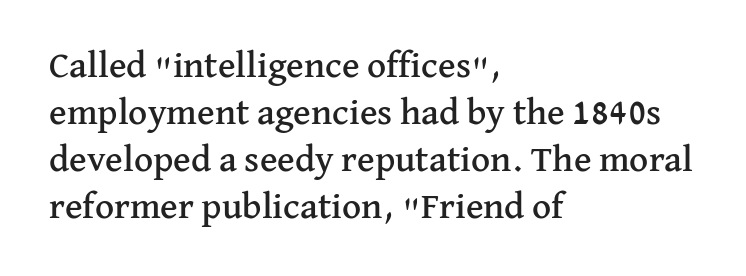
The lettering stays uniformly vertical, giving the passage a roman look. Decoration check: the copy has no underline. Notice how descenders clear the ascenders below comfortably — that's standard leading. Is this a sans? No — the strokes have serifs. What stands out about the letter spacing? Nothing — it is the standard amount. These lines are set flush left with a ragged right edge.
